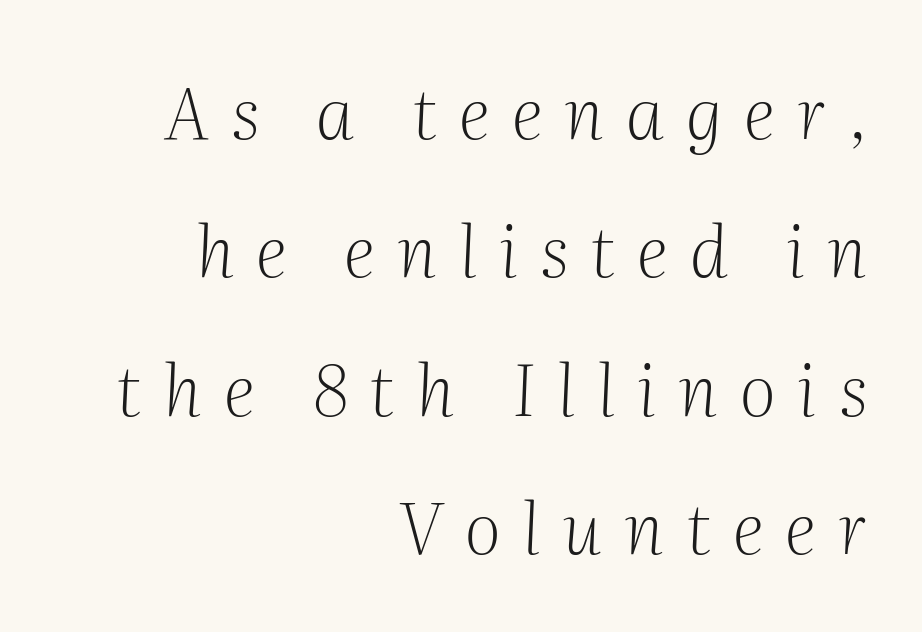
Q: Is the text bold? A: No.
Q: Is the text italic (slanted)? A: Yes, it leans right by about 2 degrees.
Q: Is the typeface a serif or a sans-serif typeface? A: Serif.
Q: Is the text underlined? A: No.
Q: How is the paragraph aligned? A: Right-aligned.
Q: Is the spacing between letters normal or unusually wide? A: Unusually wide.
Q: Is the spacing between lines tight, normal or loose? A: Loose.
Q: Width (condensed, normal, or wide)? A: Normal.
Q: Stroke contrast? A: Medium.
Q: x-height? A: Medium.
Q: Monospaced? A: No.
